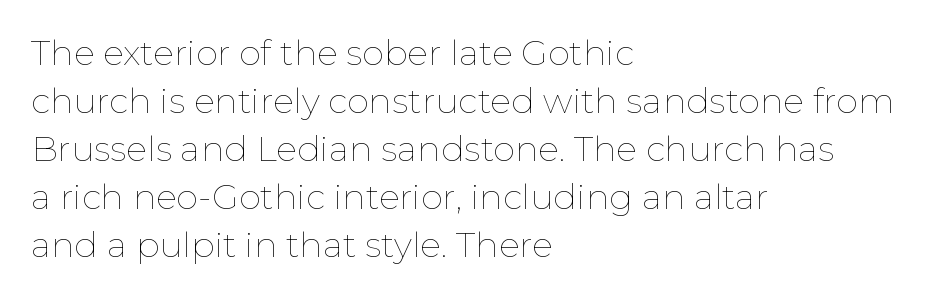
{"italic": "no", "bold": "no", "weight": "thin", "width": "normal", "stroke_contrast": "low", "x_height": "medium", "monospaced": "no", "underline": "no", "align": "left", "line_spacing": "normal", "line_spacing_ratio": 1.37, "letter_spacing": "normal", "letter_spacing_em": 0.0, "glyph_px": 35}
